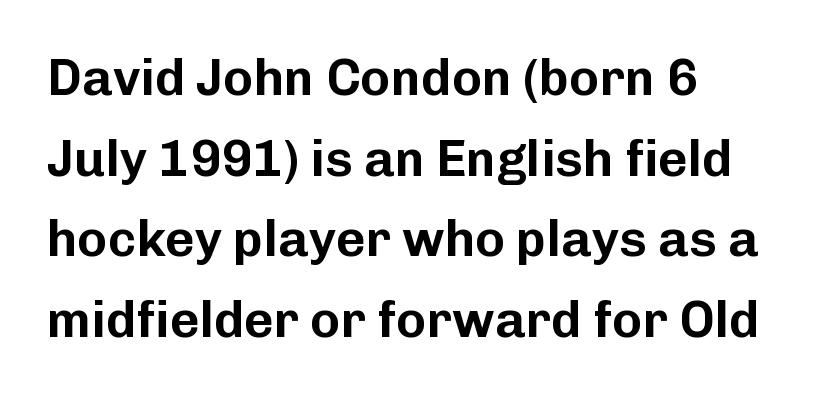
The image shows 51 px sans-serif type, upright; set left-aligned, normal line spacing (1.58x), normal letter spacing, not underlined; low stroke contrast and a medium x-height.
